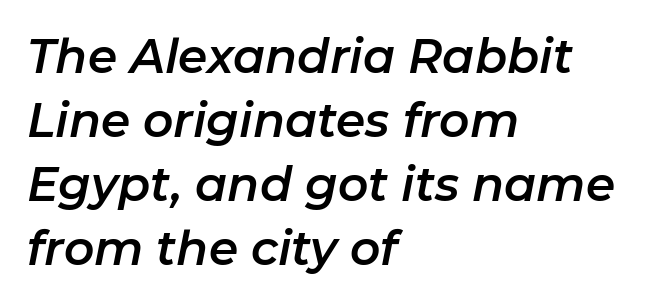
Q: Is the text italic (slanted)? A: Yes, it leans right by about 11 degrees.
Q: Is the text underlined? A: No.
Q: How is the paragraph aligned? A: Left-aligned.
Q: Is the spacing between letters normal or unusually wide? A: Normal.
Q: Is the spacing between lines tight, normal or loose? A: Normal.
Q: Width (condensed, normal, or wide)? A: Normal.
Q: Stroke contrast? A: Low.
Q: x-height? A: Medium.
Q: Monospaced? A: No.
